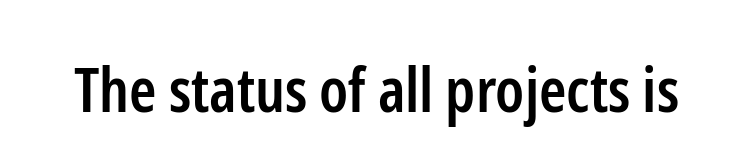
{"serif": "no", "italic": "no", "bold": "semi", "weight": "semibold", "width": "condensed", "stroke_contrast": "low", "x_height": "medium", "monospaced": "no", "underline": "no", "letter_spacing": "normal", "letter_spacing_em": 0.0, "glyph_px": 62}
